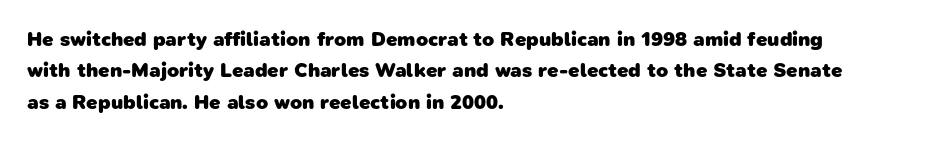
The image shows 20 px bold type; set left-aligned, normal line spacing (1.57x), normal letter spacing, not underlined.
